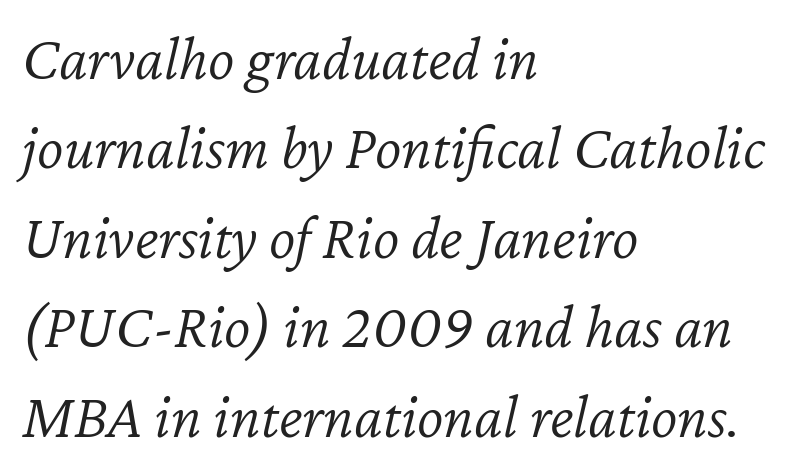
{"italic": "yes", "lean": "right", "slant_degrees": 12, "bold": "no", "weight": "light", "width": "normal", "stroke_contrast": "low", "x_height": "medium", "monospaced": "no", "underline": "no", "align": "left", "line_spacing": "normal", "line_spacing_ratio": 1.42, "letter_spacing": "normal", "letter_spacing_em": 0.0, "glyph_px": 63}
